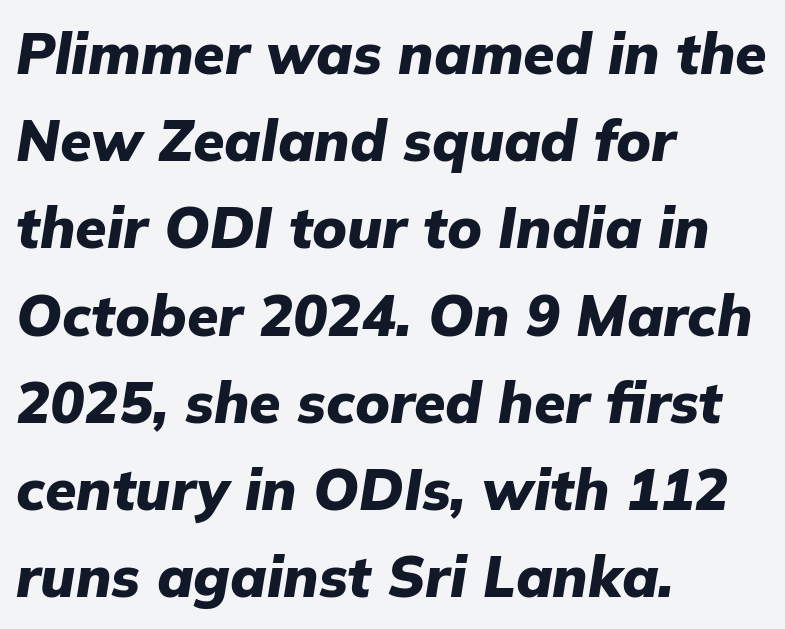
Notice how descenders clear the ascenders below comfortably — that's standard leading. A student would call this left alignment; a typographer would say flush left, rag right. In terms of weight, the rendering is a true, heavy bold. These lines keep a tight, regular rhythm from letter to letter. Do the characters align in a grid? No, the font is proportional.
